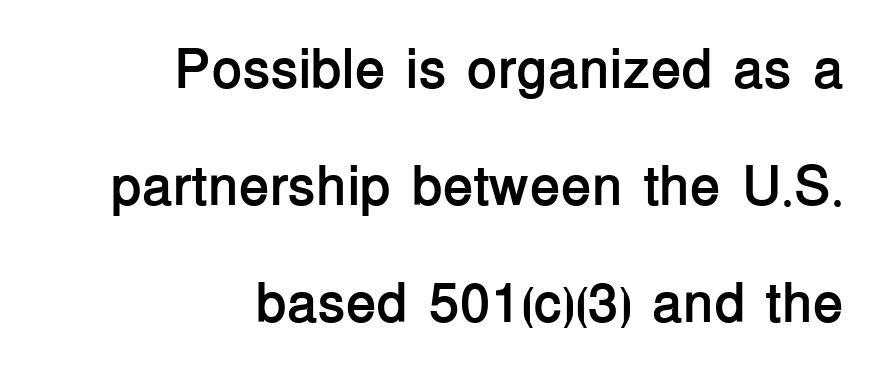
The image shows 56 px semibold sans-serif type, upright; set right-aligned, loose line spacing (2.09x), normal letter spacing, not underlined; low stroke contrast and a medium x-height.
